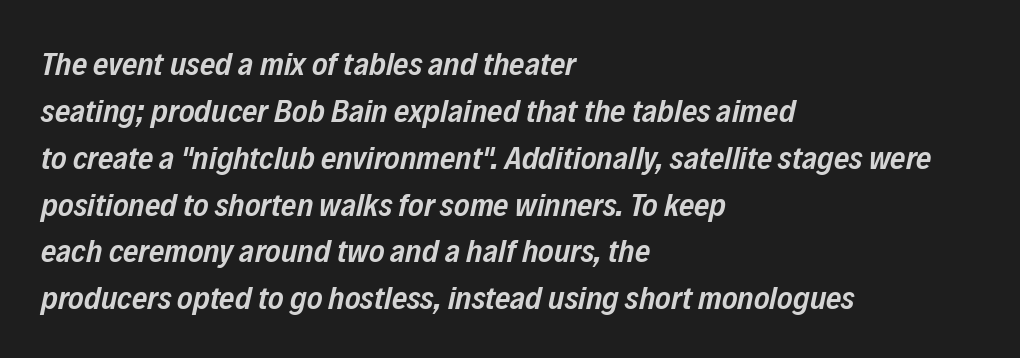
The image shows 33 px semibold, condensed type, italic (leaning right); set left-aligned, normal line spacing (1.42x), normal letter spacing, not underlined; low stroke contrast and a medium x-height.
